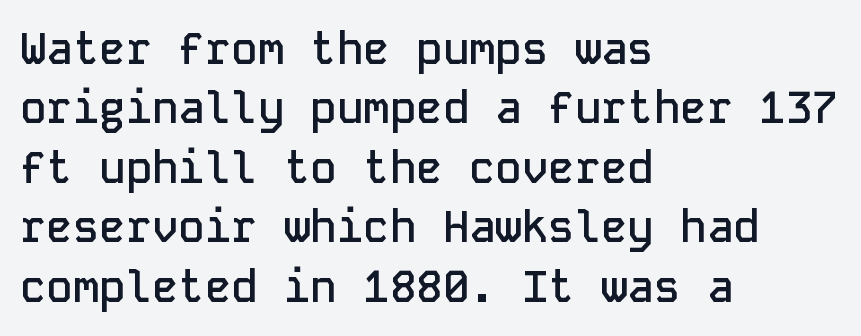
Q: Is the text bold? A: Semi-bold.
Q: Is the text italic (slanted)? A: No, it is upright.
Q: Is the typeface a serif or a sans-serif typeface? A: Sans-serif.
Q: Is the text underlined? A: No.
Q: How is the paragraph aligned? A: Left-aligned.
Q: Is the spacing between letters normal or unusually wide? A: Normal.
Q: Is the spacing between lines tight, normal or loose? A: Normal.
Q: Width (condensed, normal, or wide)? A: Normal.
Q: Stroke contrast? A: Low.
Q: x-height? A: Medium.
Q: Monospaced? A: Yes.
